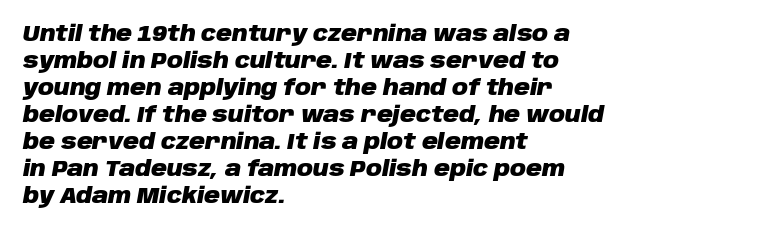
An italicized treatment has been applied to the whole sample. A classic flush-left, rag-right setting is used for this passage. Weight check: bold — yes, fully. Descenders hang freely into open space. The face used here is rendered with its standard letterfit.
